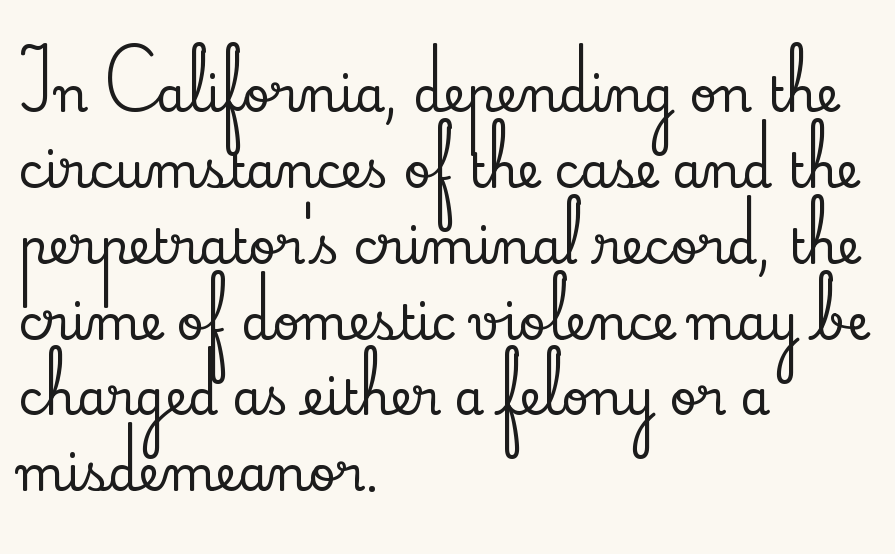
Any mark beneath the type? The region is blank. Tall strokes in this sample are plumb rather than angled. Successive baselines arrive at the customary interval. Compared with typical body copy, the letter spacing here is the same.
